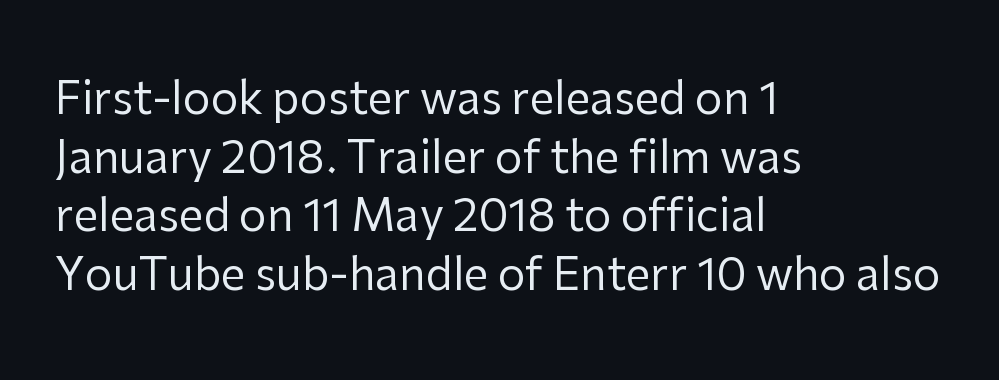
The typeface chosen for these lines omits serifs. Whoever set this chose a conventional vertical rhythm. Layout note: lines flush left. Think standard paragraph weight, or any step lighter than that. Spacing verdict: proportional, widths tailored to each character.
